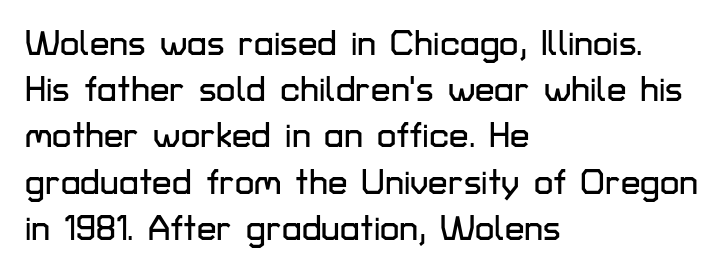
{"serif": "no", "italic": "no", "width": "normal", "stroke_contrast": "low", "x_height": "medium", "monospaced": "no", "underline": "no", "align": "left", "line_spacing": "normal", "line_spacing_ratio": 1.32, "letter_spacing": "normal", "letter_spacing_em": 0.0, "glyph_px": 35}
